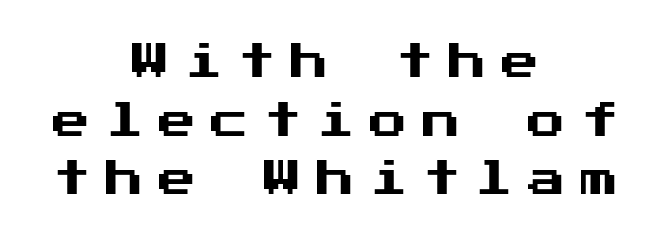
{"serif": "no", "italic": "no", "width": "normal", "stroke_contrast": "medium", "x_height": "medium", "underline": "no", "align": "center", "line_spacing": "normal", "line_spacing_ratio": 1.54, "letter_spacing": "wide", "letter_spacing_em": 0.39, "glyph_px": 38}
